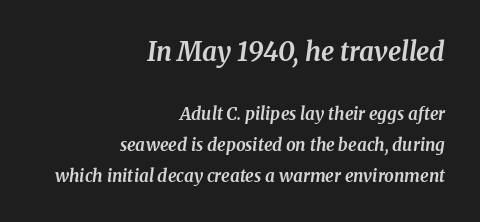
The image shows 26 px bold type, italic (leaning right); set right-aligned, line spacing 1.82x, normal letter spacing, not underlined; the first (top) block is 1.53x larger.
